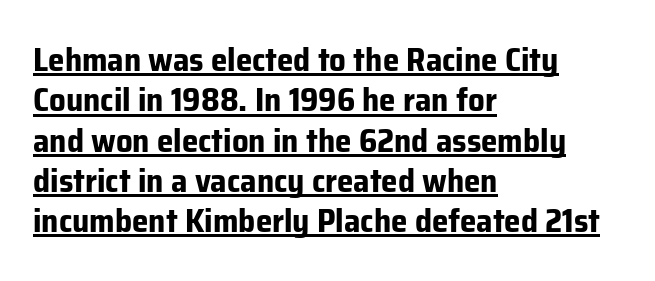
Q: Is the text bold? A: Yes.
Q: Is the text italic (slanted)? A: No, it is upright.
Q: Is the typeface a serif or a sans-serif typeface? A: Sans-serif.
Q: Is the text underlined? A: Yes.
Q: How is the paragraph aligned? A: Left-aligned.
Q: Is the spacing between letters normal or unusually wide? A: Normal.
Q: Width (condensed, normal, or wide)? A: Normal.
Q: Stroke contrast? A: Low.
Q: x-height? A: Medium.
Q: Monospaced? A: No.
